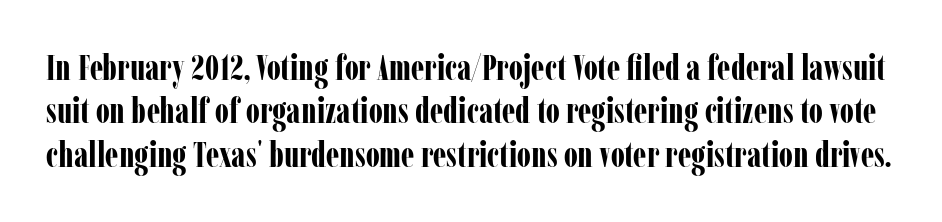
Q: Is the text bold? A: Yes.
Q: Is the text italic (slanted)? A: No, it is upright.
Q: Is the typeface a serif or a sans-serif typeface? A: Serif.
Q: Is the text underlined? A: No.
Q: Is the spacing between letters normal or unusually wide? A: Normal.
Q: Width (condensed, normal, or wide)? A: Condensed.
Q: Stroke contrast? A: Low.
Q: x-height? A: Medium.
Q: Monospaced? A: No.
